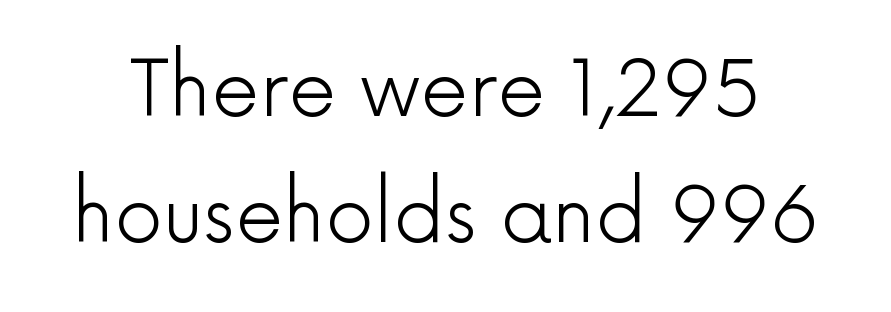
The image shows 76 px light sans-serif type, upright; set normal line spacing (1.66x), normal letter spacing, not underlined; a medium x-height.
